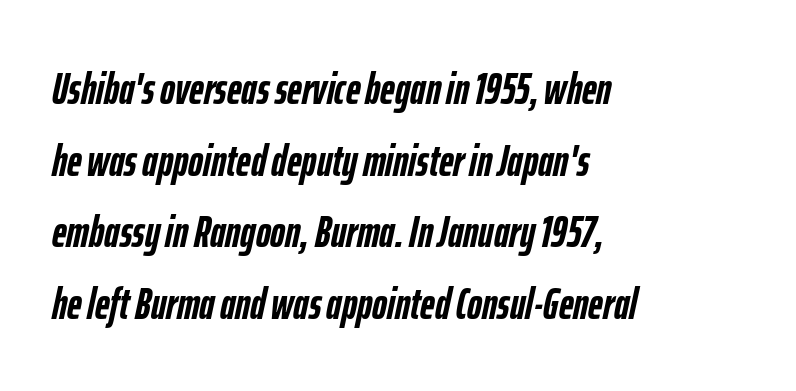
The image shows 45 px semibold, condensed type, italic (leaning right); set left-aligned, normal line spacing (1.59x), normal letter spacing, not underlined; low stroke contrast and a medium x-height.
